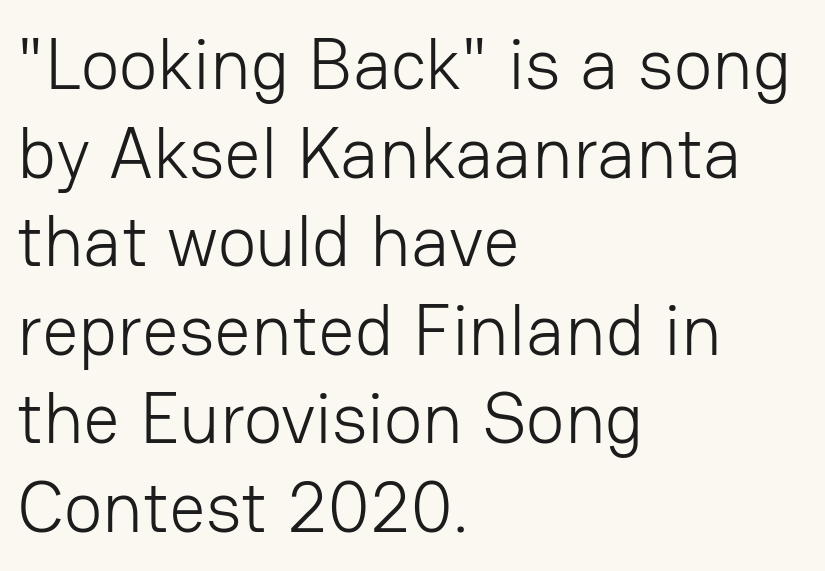
Q: Is the text bold? A: No.
Q: Is the text italic (slanted)? A: No, it is upright.
Q: Is the typeface a serif or a sans-serif typeface? A: Sans-serif.
Q: Is the text underlined? A: No.
Q: How is the paragraph aligned? A: Left-aligned.
Q: Is the spacing between letters normal or unusually wide? A: Normal.
Q: Width (condensed, normal, or wide)? A: Normal.
Q: Stroke contrast? A: Low.
Q: x-height? A: Medium.
Q: Monospaced? A: No.
